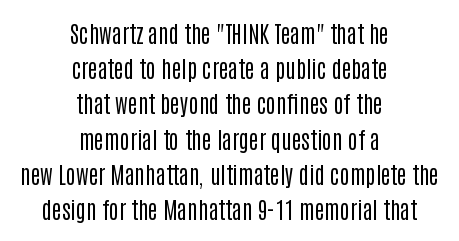
This sample uses plain, unmodified letter spacing. Only glyphs here, with clear space below each row. The line-height multiplier appears to be the usual default. The characters are drawn with everyday or finer stroke widths. Nope, not italic — everything's standing straight.
